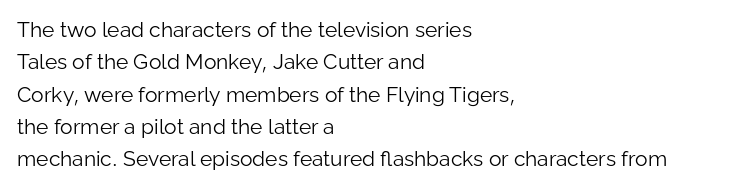
The image shows 21 px text type, upright; set left-aligned, normal line spacing (1.54x), normal letter spacing, not underlined.
